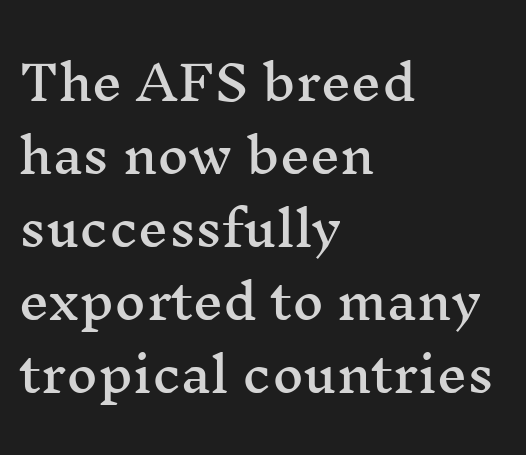
Think of a printed novel: that variable character pitch is what you see here. The letters stand upright; this is a roman face. Tracking value appears to be zero — textbook default spacing. The space directly below the letters is spotless. Notice how descenders clear the ascenders below comfortably — that's standard leading. Type style note: has serifs.
